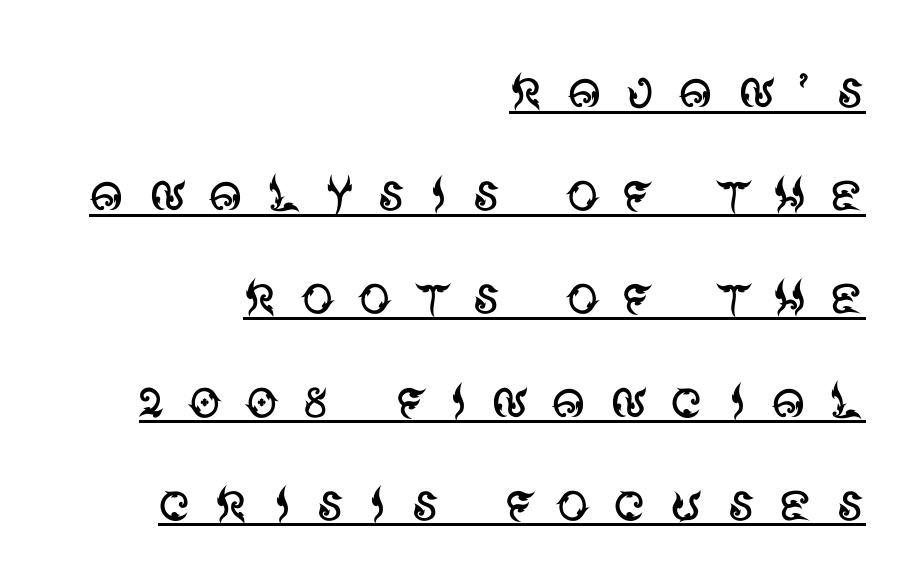
Q: Is the text bold? A: No.
Q: Is the text italic (slanted)? A: No, it is upright.
Q: Is the typeface a serif or a sans-serif typeface? A: Sans-serif.
Q: Is the text underlined? A: Yes.
Q: How is the paragraph aligned? A: Right-aligned.
Q: Is the spacing between letters normal or unusually wide? A: Unusually wide.
Q: Is the spacing between lines tight, normal or loose? A: Normal.
Q: Width (condensed, normal, or wide)? A: Normal.
Q: Stroke contrast? A: Medium.
Q: x-height? A: Large.
Q: Monospaced? A: No.
